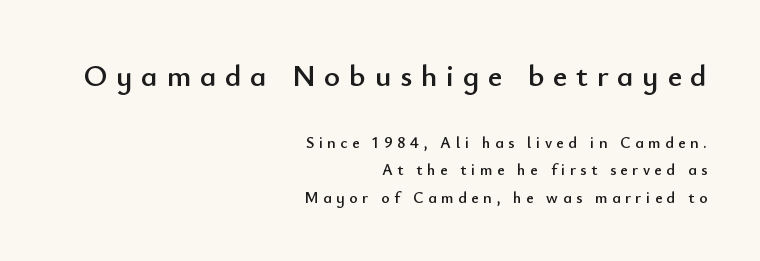
The axis of the letterforms is exactly vertical. The line texture is sparse and dotted thanks to wide tracking. The font family rendered here belongs to the sans-serif group. The specimen omits any rule beneath the text block's lines.
